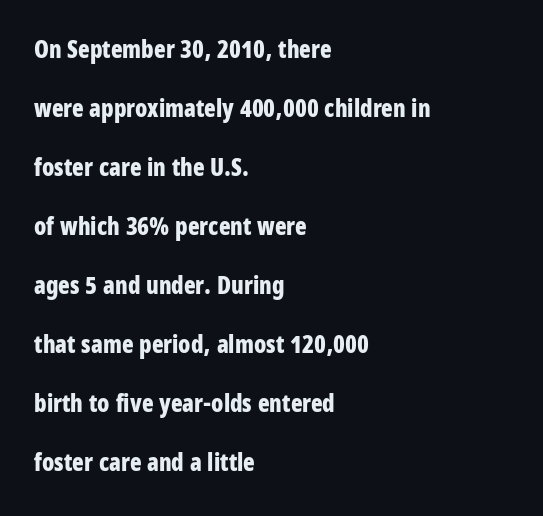
The image shows 24 px bold type, upright; set left-aligned, loose line spacing (2.46x), normal letter spacing, not underlined.
